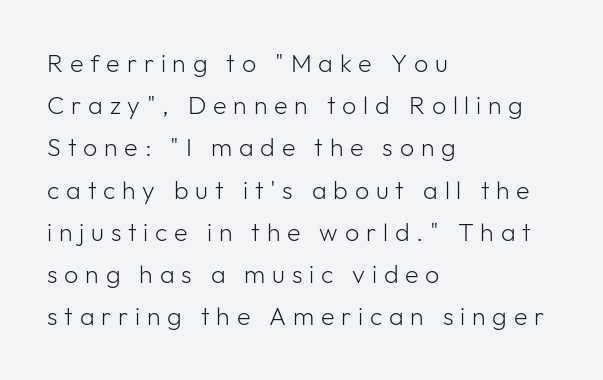
{"italic": "no", "bold": "no", "underline": "no", "align": "left", "line_spacing": "normal", "line_spacing_ratio": 1.69, "letter_spacing": "wide", "letter_spacing_em": 0.27, "glyph_px": 25}
